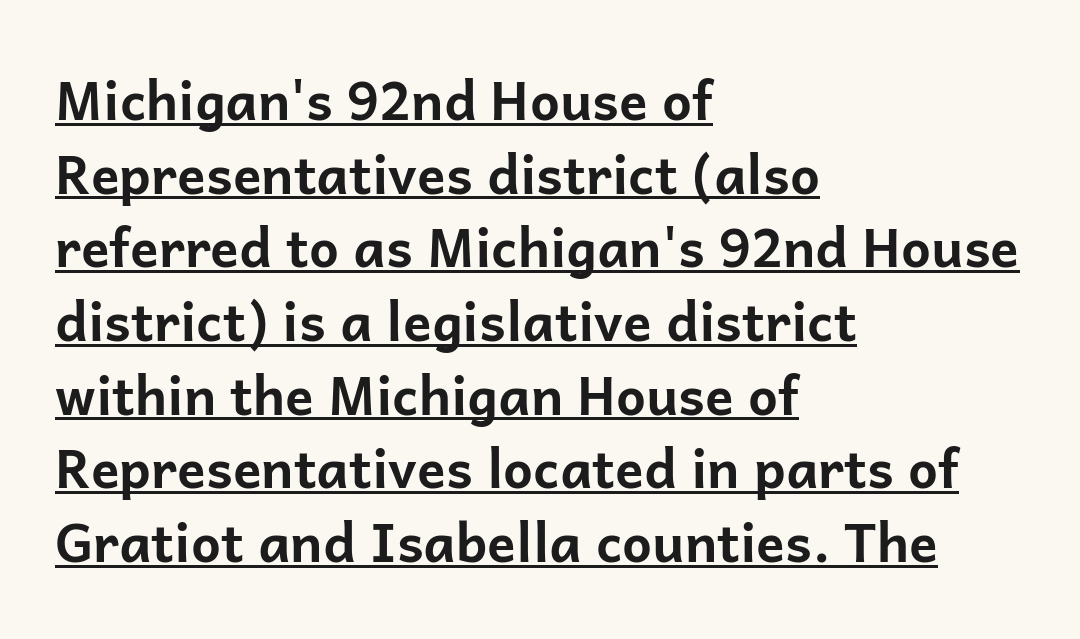
The image shows 53 px bold sans-serif type, upright; set left-aligned, normal line spacing (1.39x), normal letter spacing, underlined; low stroke contrast and a medium x-height.
